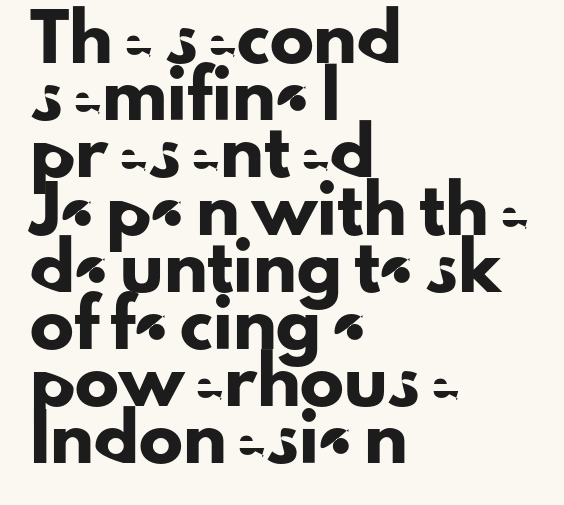
Type style note: lacks serifs. A typesetter would mark this as roman, not italic. The rendering uses natural spacing where letterforms have individual widths. Layout note: lines flush left.
